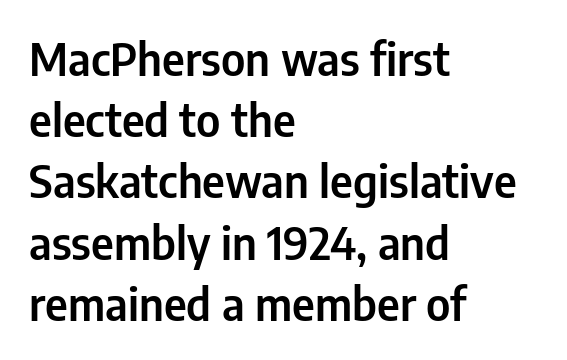
The image shows 45 px condensed sans-serif type, upright; set left-aligned, normal line spacing (1.36x), normal letter spacing, not underlined; low stroke contrast and a medium x-height.
